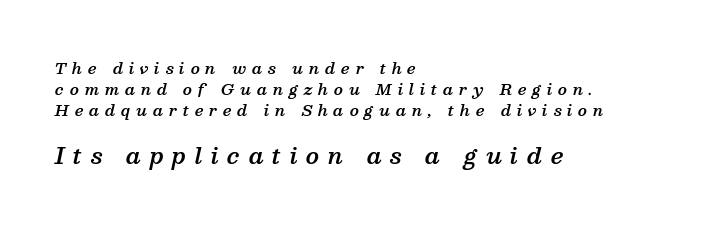
{"italic": "yes", "lean": "right", "slant_degrees": 13, "bold": "semi", "underline": "no", "align": "left", "line_spacing": "normal", "line_spacing_ratio": 1.4, "letter_spacing": "wide", "letter_spacing_em": 0.39, "larger_block": "second", "size_ratio": 1.47, "glyph_px": 22}
